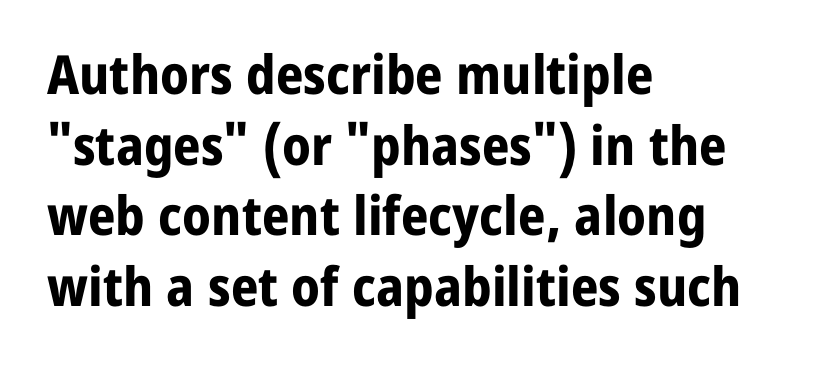
Tall strokes in this sample are plumb rather than angled. Line starts are locked; line ends wander. There is no visible air inserted between adjacent glyphs. Interline gaps are of average width in this sample. You can tell from the bare stems that sans-serif type was used.
